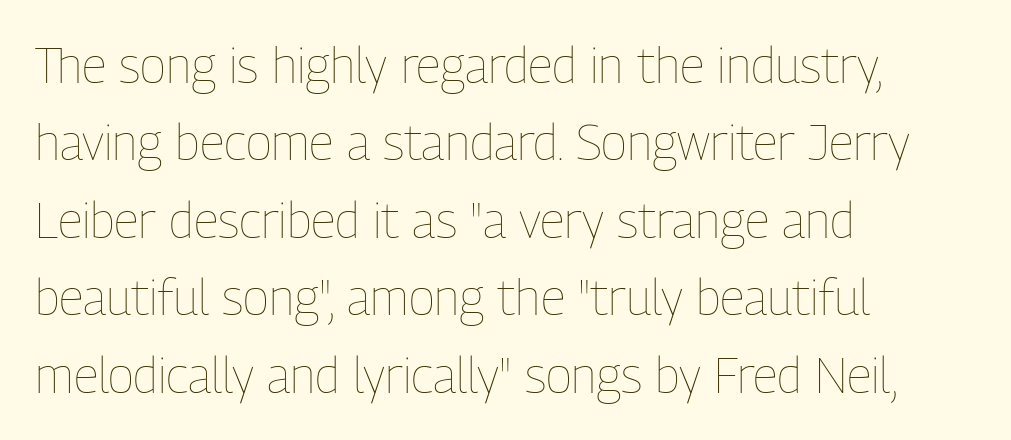
The space between consecutive lines is moderate. The face used here is proportionally spaced, like ordinary book or web type. Rule under the text: the space is simply empty. The specimen reads as upright at a glance. Left-aligned paragraph, ragged on the right.
